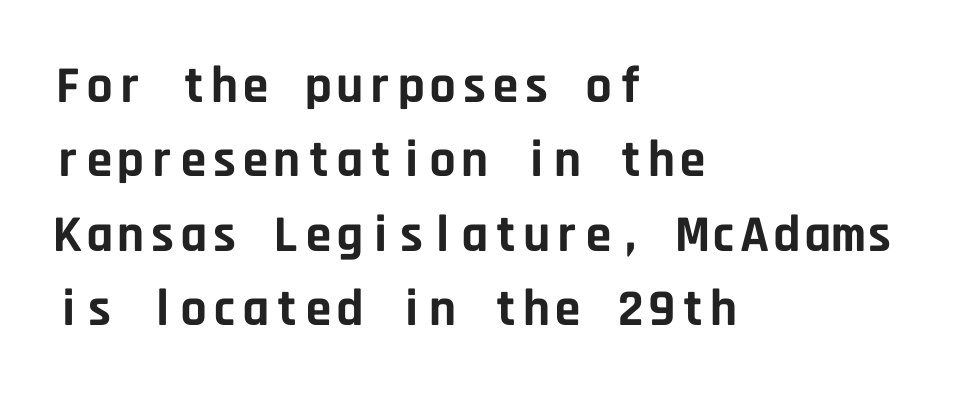
Q: Is the text bold? A: Yes.
Q: Is the text italic (slanted)? A: No, it is upright.
Q: Is the typeface a serif or a sans-serif typeface? A: Sans-serif.
Q: Is the text underlined? A: No.
Q: How is the paragraph aligned? A: Left-aligned.
Q: Is the spacing between letters normal or unusually wide? A: Normal.
Q: Is the spacing between lines tight, normal or loose? A: Normal.
Q: Width (condensed, normal, or wide)? A: Normal.
Q: Stroke contrast? A: Low.
Q: x-height? A: Large.
Q: Monospaced? A: Yes.
